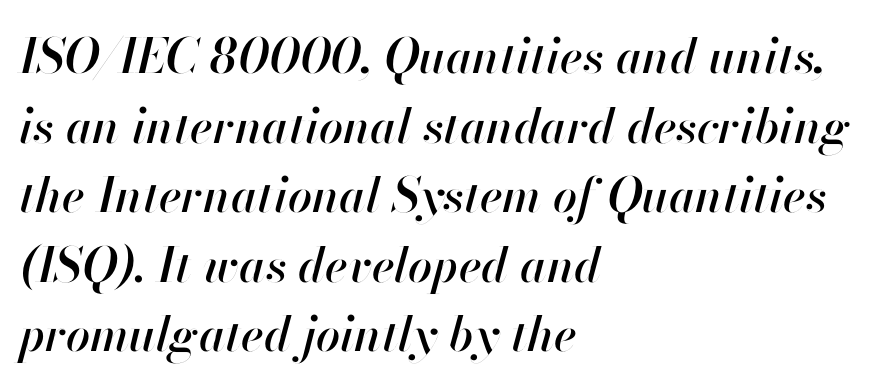
Q: Is the text italic (slanted)? A: Yes, it leans right by about 13 degrees.
Q: Is the text underlined? A: No.
Q: How is the paragraph aligned? A: Left-aligned.
Q: Is the spacing between letters normal or unusually wide? A: Normal.
Q: Is the spacing between lines tight, normal or loose? A: Normal.
Q: Width (condensed, normal, or wide)? A: Normal.
Q: Stroke contrast? A: High.
Q: x-height? A: Small.
Q: Monospaced? A: No.
